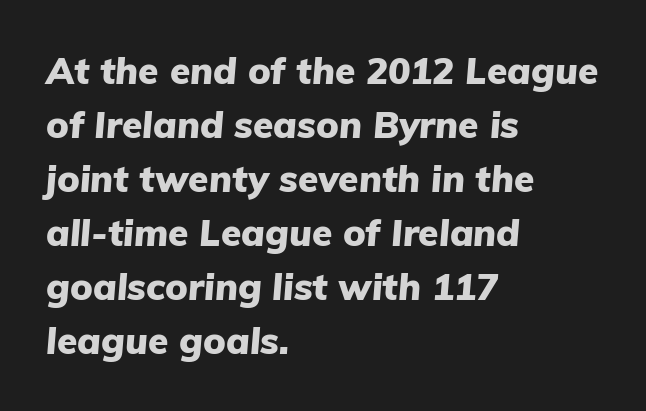
{"italic": "yes", "lean": "right", "slant_degrees": 5, "bold": "yes", "weight": "heavy", "width": "normal", "stroke_contrast": "low", "x_height": "medium", "monospaced": "no", "underline": "no", "align": "left", "line_spacing": "normal", "line_spacing_ratio": 1.46, "letter_spacing": "normal", "letter_spacing_em": 0.0, "glyph_px": 37}
